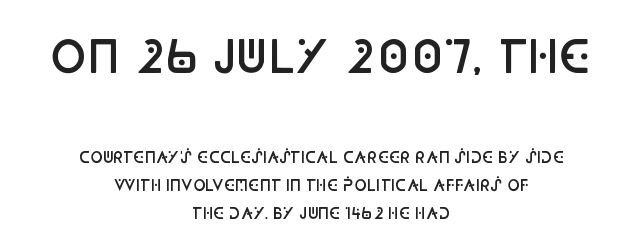
The image shows 44 px semibold, condensed sans-serif type, upright; set centered, line spacing 1.86x, normal letter spacing, not underlined; the first (top) block is 2.93x larger; low stroke contrast and a large x-height.
